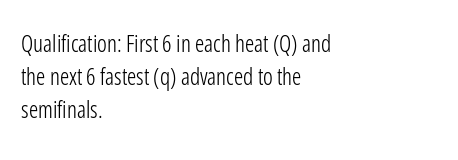
{"italic": "no", "bold": "no", "underline": "no", "align": "left", "line_spacing": "normal", "line_spacing_ratio": 1.44, "letter_spacing": "normal", "letter_spacing_em": 0.0, "glyph_px": 23}
